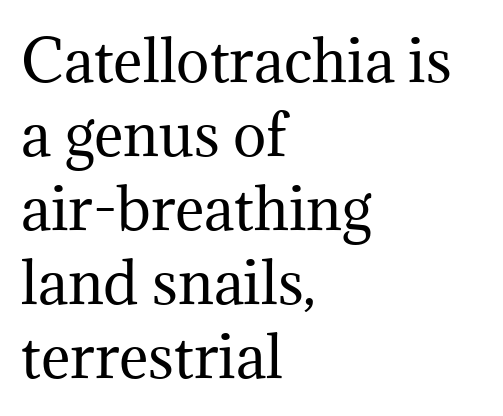
{"serif": "yes", "italic": "no", "bold": "no", "weight": "regular", "width": "normal", "stroke_contrast": "medium", "x_height": "medium", "monospaced": "no", "underline": "no", "align": "left", "line_spacing": "normal", "line_spacing_ratio": 1.32, "letter_spacing": "normal", "letter_spacing_em": 0.0, "glyph_px": 56}
